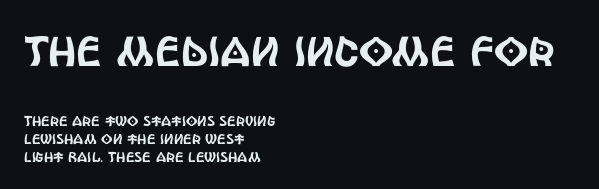
The image shows 42 px condensed sans-serif type, upright; set left-aligned, normal line spacing (1.29x), normal letter spacing, not underlined; the first (top) block is 3.0x larger; a large x-height.
